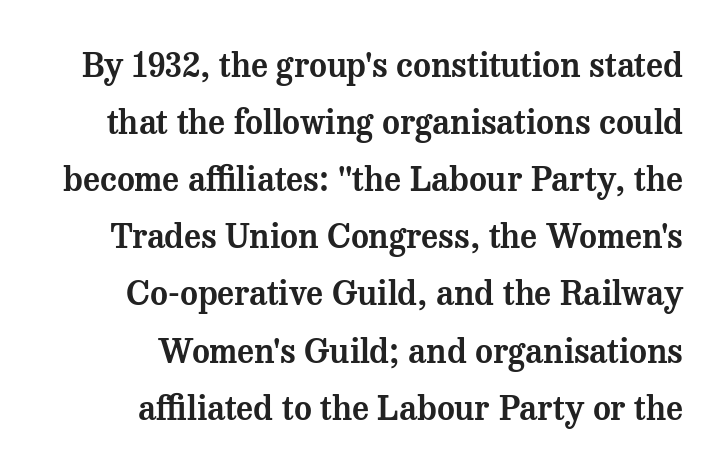
What stands out about the letter spacing? Nothing — it is the standard amount. The passage is arranged like a letterhead date or caption credit — flush right. These lines sit exactly where default settings would place them. Look at the bottom of the vertical strokes: they flare into serifs here. Notice how the stems are strictly vertical — no italics here. A bare baseline throughout the passage.
